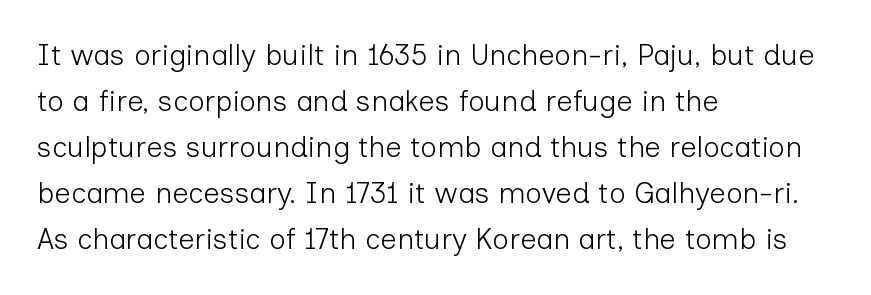
Q: Is the text bold? A: No.
Q: Is the text italic (slanted)? A: No, it is upright.
Q: Is the typeface a serif or a sans-serif typeface? A: Sans-serif.
Q: Is the text underlined? A: No.
Q: How is the paragraph aligned? A: Left-aligned.
Q: Is the spacing between letters normal or unusually wide? A: Normal.
Q: Is the spacing between lines tight, normal or loose? A: Normal.
Q: Width (condensed, normal, or wide)? A: Normal.
Q: Stroke contrast? A: Low.
Q: x-height? A: Medium.
Q: Monospaced? A: No.
